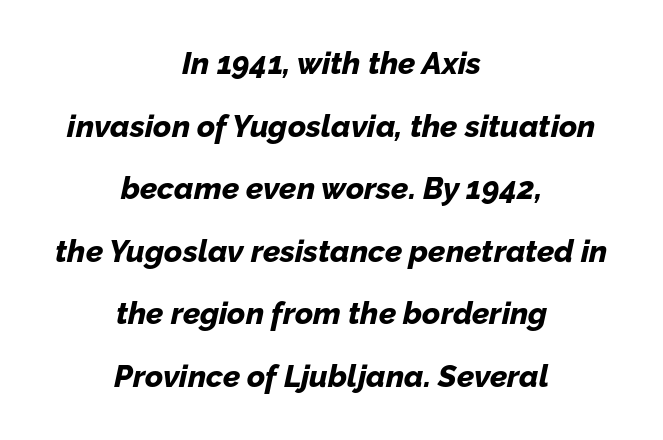
This is oblique type, the kind used for emphasis or titles. If you measured baseline to baseline, you'd find a long distance. Pretty heavy lettering here — definitely bold. Horizontal alignment here is central, giving a formal, balanced look.
